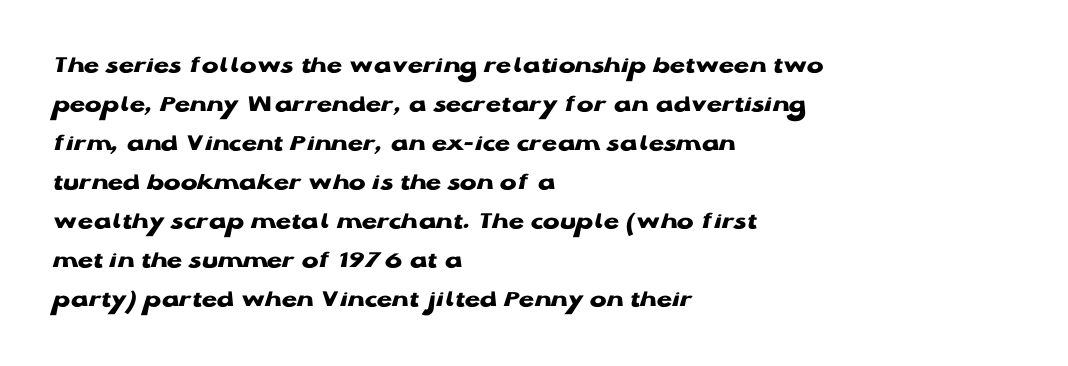
{"italic": "no", "bold": "yes", "underline": "no", "align": "left", "line_spacing": "normal", "line_spacing_ratio": 1.56, "letter_spacing": "normal", "letter_spacing_em": 0.0, "glyph_px": 25}
